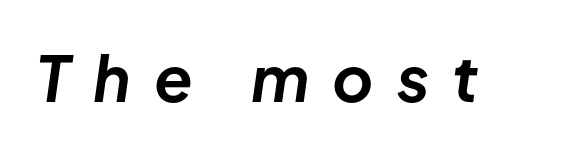
The image shows 63 px bold type, italic (leaning right); set unusually wide letter spacing (+0.37 em), not underlined; low stroke contrast and a medium x-height.
